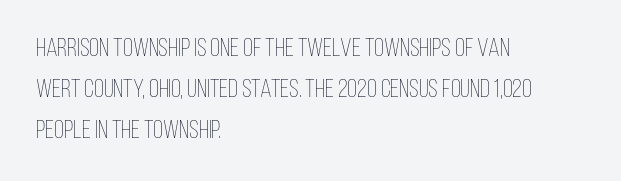
The gap between lines stays unmarked. No extra tracking has been applied to these lines. Does the leading feel generous? No, just average. Short and long lines alike share a common starting point at left.
